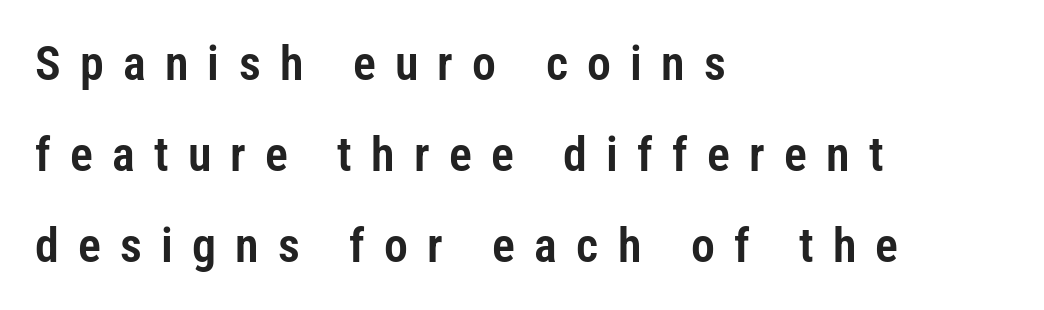
Line starts are locked; line ends wander. This is sans-serif lettering, the kind often seen on screens and signage. This is roman type, the default non-slanted kind. The passage shown is typed in a proportional face where columns would drift. Letter spacing: wide.
